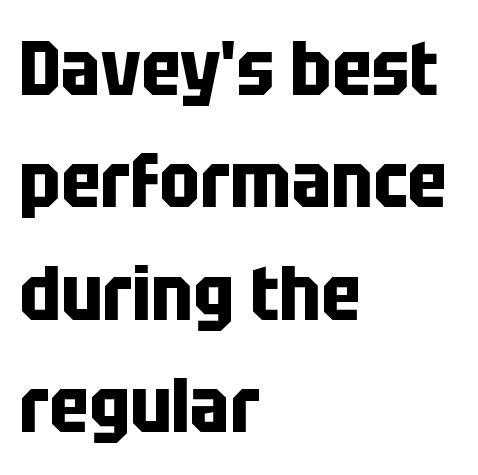
Do the characters align in a grid? No, the font is proportional. Typographically, this falls in the sans-serif category. It's the straight-up-and-down kind of type. The text block is weighted toward the left margin, trailing off unevenly rightward. What stands out about the letter spacing? Nothing — it is the standard amount. The designer left line spacing at the default.
